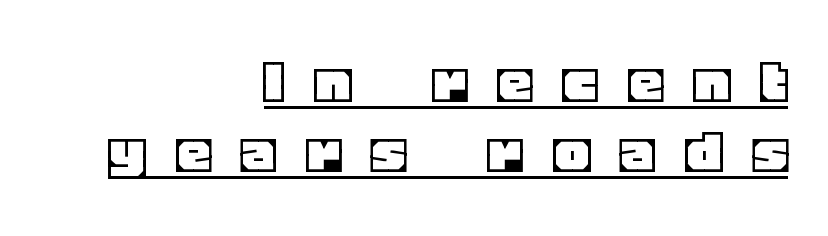
{"italic": "no", "width": "normal", "x_height": "large", "monospaced": "no", "underline": "yes", "align": "right", "line_spacing": "tight", "line_spacing_ratio": 1.05, "letter_spacing": "wide", "letter_spacing_em": 0.48, "glyph_px": 67}
